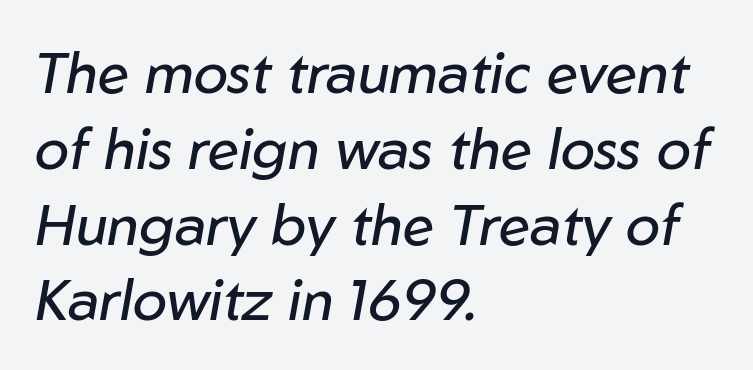
The image shows 57 px regular-weight type, italic (leaning right); set left-aligned, normal line spacing (1.33x), normal letter spacing, not underlined; low stroke contrast and a medium x-height.
